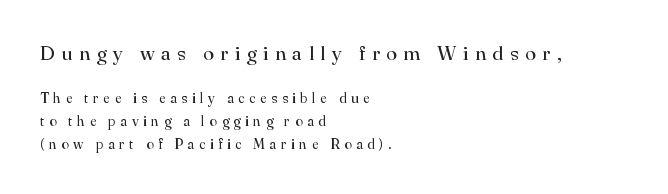
Typeset ragged right — the left edge is the straight one. These two chunks differ in scale, with the top chunk taking the larger measure. Beneath every word, the page is bare. Summary of vertical rhythm: regular, with standard interline spacing. This rendering widens character spacing well past its baseline value.
